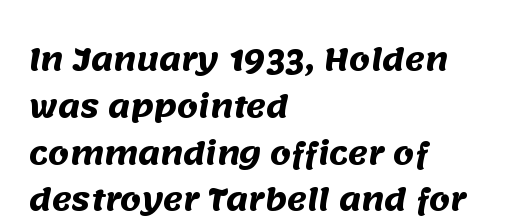
The image shows 30 px heavy sans-serif type; set left-aligned, normal line spacing (1.56x), normal letter spacing, not underlined; medium stroke contrast and a large x-height.
